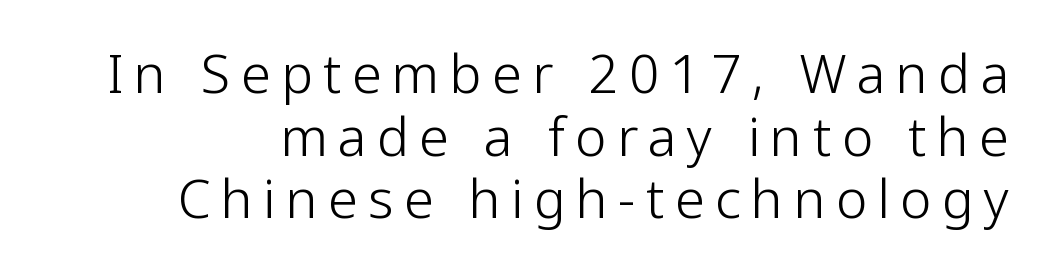
The image shows 53 px light sans-serif type, upright; set line spacing 1.18x, unusually wide letter spacing (+0.2 em), not underlined; low stroke contrast and a medium x-height.
